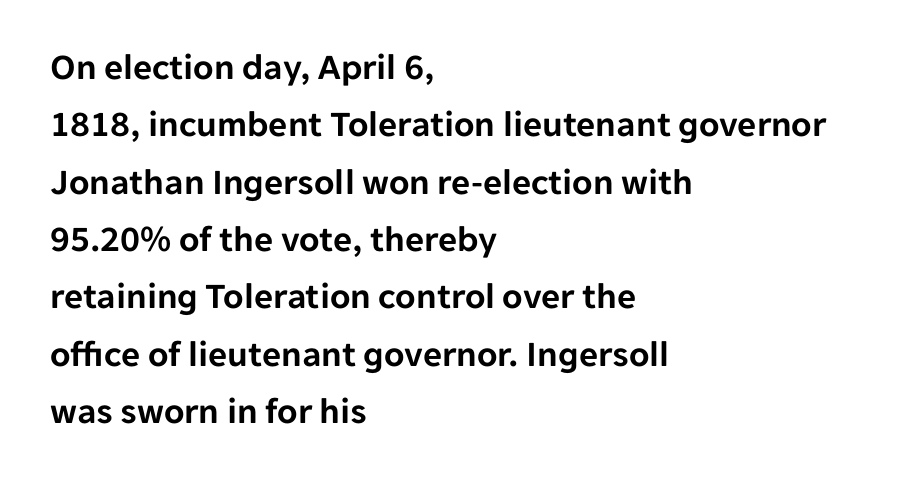
Check where the strokes stop: nothing finishes them off — pure sans. Whoever set this chose a conventional vertical rhythm. Ordinary non-slanted type is in use. Underlining? Definitely not there. Line starts are locked; line ends wander. These lines are rendered in a variable-pitch font.
